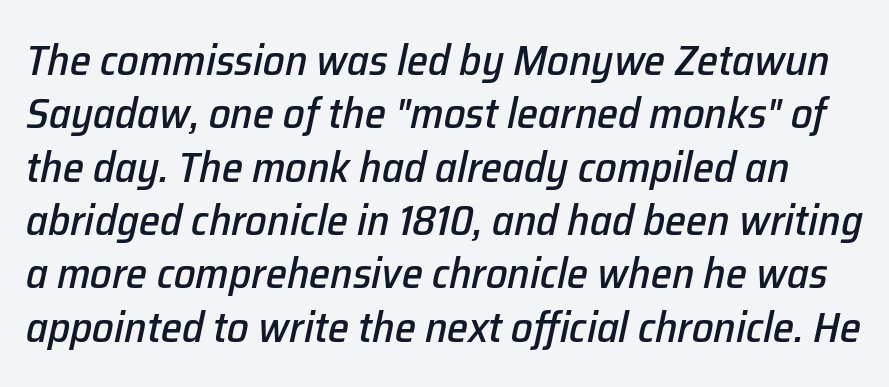
Looks like regular typesetting: each glyph gets only the width it needs. Quick note: italic. Just letters on the line, the space beneath them empty. The line texture is even and compact thanks to regular tracking.
